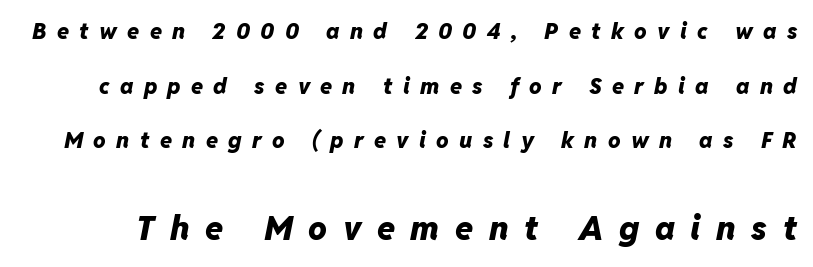
Q: Is the text bold? A: Yes.
Q: Is the text italic (slanted)? A: Yes, it leans right by about 11 degrees.
Q: Is the text underlined? A: No.
Q: Is the spacing between letters normal or unusually wide? A: Unusually wide.
Q: Is the spacing between lines tight, normal or loose? A: Loose.
Q: Which block of text is set in a larger size, the first (top) or the second (bottom)? A: The second (bottom) one.
Q: Width (condensed, normal, or wide)? A: Normal.
Q: Stroke contrast? A: Low.
Q: x-height? A: Medium.
Q: Monospaced? A: No.
